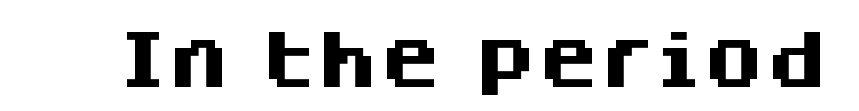
Q: Is the text bold? A: Yes.
Q: Is the text italic (slanted)? A: No, it is upright.
Q: Is the typeface a serif or a sans-serif typeface? A: Sans-serif.
Q: Is the text underlined? A: No.
Q: Is the spacing between letters normal or unusually wide? A: Normal.
Q: Width (condensed, normal, or wide)? A: Normal.
Q: Stroke contrast? A: Medium.
Q: x-height? A: Large.
Q: Monospaced? A: No.
